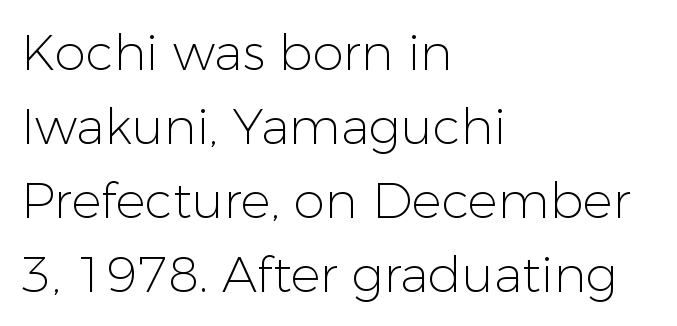
{"serif": "no", "italic": "no", "bold": "no", "weight": "light", "width": "normal", "stroke_contrast": "low", "x_height": "medium", "monospaced": "no", "underline": "no", "align": "left", "line_spacing": "normal", "line_spacing_ratio": 1.48, "letter_spacing": "normal", "letter_spacing_em": 0.0, "glyph_px": 50}
